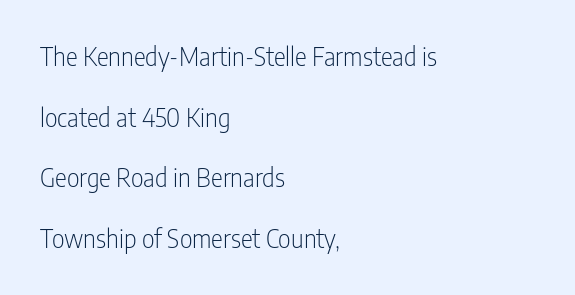
{"italic": "no", "bold": "no", "underline": "no", "align": "left", "line_spacing": "loose", "line_spacing_ratio": 2.43, "letter_spacing": "normal", "letter_spacing_em": 0.0, "glyph_px": 25}
